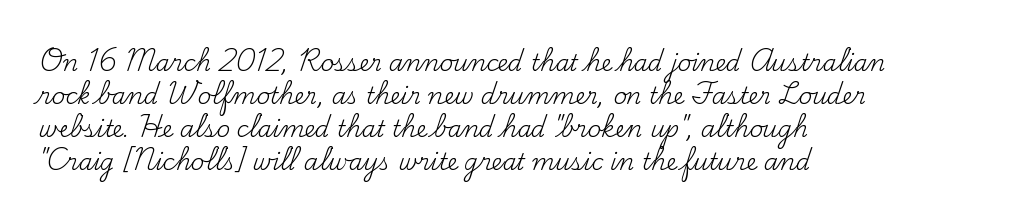
The image shows 23 px text type; set left-aligned, normal line spacing (1.44x), normal letter spacing, not underlined.
